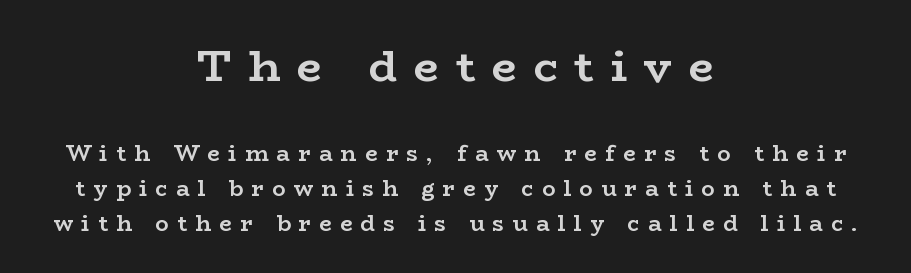
{"serif": "yes", "italic": "no", "bold": "yes", "weight": "semibold", "width": "wide", "stroke_contrast": "low", "x_height": "medium", "monospaced": "no", "underline": "no", "align": "center", "line_spacing": "normal", "line_spacing_ratio": 1.59, "letter_spacing": "wide", "letter_spacing_em": 0.38, "larger_block": "first", "size_ratio": 2.0, "glyph_px": 44}
